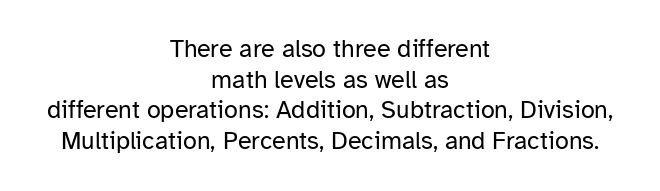
Q: Is the text bold? A: No.
Q: Is the text italic (slanted)? A: No, it is upright.
Q: Is the text underlined? A: No.
Q: How is the paragraph aligned? A: Centered.
Q: Is the spacing between letters normal or unusually wide? A: Normal.
